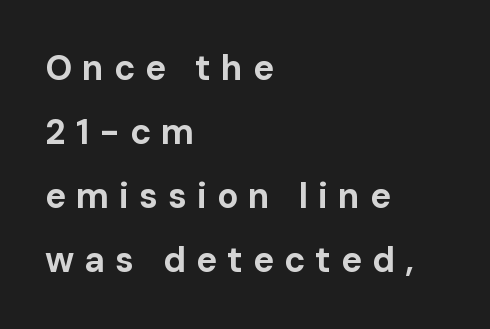
The image shows 35 px bold sans-serif type, upright; set left-aligned, line spacing 1.83x, unusually wide letter spacing (+0.29 em), not underlined; low stroke contrast and a medium x-height.
